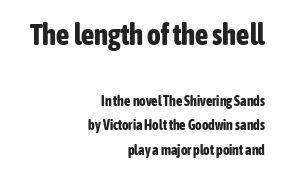
Default kerning and tracking; the words read as compact shapes. The compositor pushed each line to the right boundary. The designer gave the opening block more size than the closing block. These lines are rendered in a variable-pitch font. Nobody drew a line under any word here.
